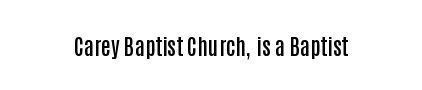
{"italic": "no", "bold": "semi", "underline": "no", "letter_spacing": "normal", "letter_spacing_em": 0.0, "glyph_px": 22}
